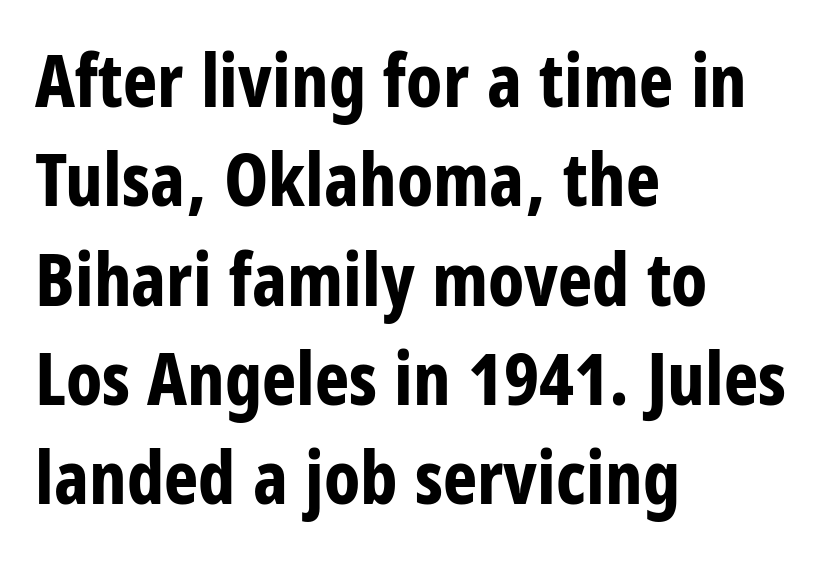
Q: Is the text bold? A: Yes.
Q: Is the text italic (slanted)? A: No, it is upright.
Q: Is the typeface a serif or a sans-serif typeface? A: Sans-serif.
Q: Is the text underlined? A: No.
Q: How is the paragraph aligned? A: Left-aligned.
Q: Is the spacing between letters normal or unusually wide? A: Normal.
Q: Is the spacing between lines tight, normal or loose? A: Normal.
Q: Width (condensed, normal, or wide)? A: Condensed.
Q: Stroke contrast? A: Low.
Q: x-height? A: Large.
Q: Monospaced? A: No.
